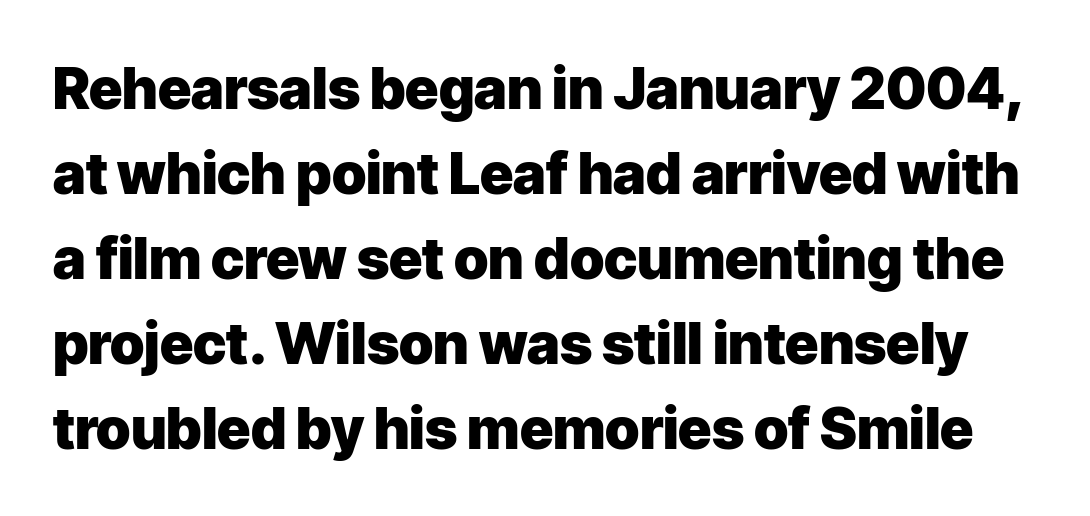
{"serif": "no", "italic": "no", "bold": "yes", "weight": "heavy", "width": "normal", "stroke_contrast": "low", "x_height": "medium", "monospaced": "no", "underline": "no", "line_spacing": "normal", "line_spacing_ratio": 1.49, "letter_spacing": "normal", "letter_spacing_em": 0.0, "glyph_px": 57}
